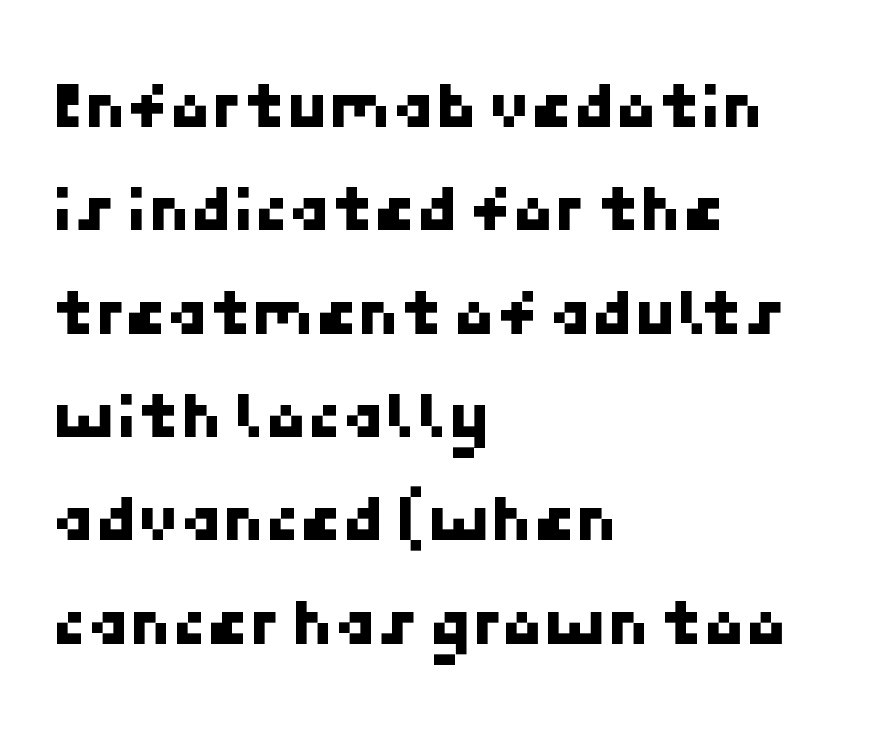
{"serif": "no", "width": "normal", "stroke_contrast": "low", "x_height": "medium", "underline": "no", "align": "left", "line_spacing": "normal", "line_spacing_ratio": 1.52, "letter_spacing": "normal", "letter_spacing_em": 0.0, "glyph_px": 68}
